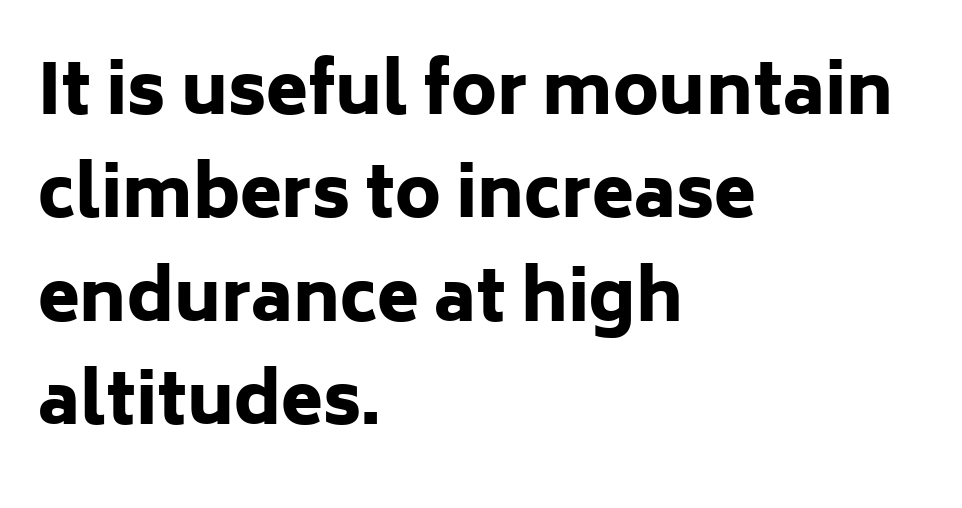
{"serif": "no", "italic": "no", "bold": "yes", "weight": "heavy", "width": "normal", "stroke_contrast": "low", "x_height": "medium", "monospaced": "no", "underline": "no", "align": "left", "line_spacing": "normal", "line_spacing_ratio": 1.52, "letter_spacing": "normal", "letter_spacing_em": 0.0, "glyph_px": 68}
